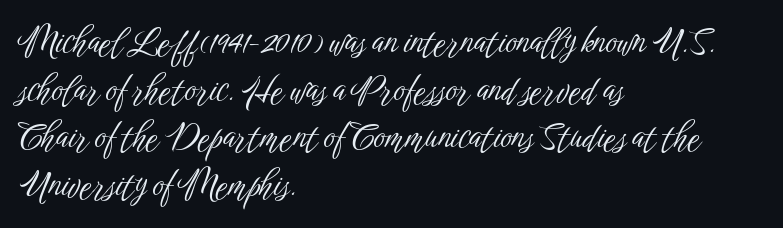
The image shows 35 px light, condensed sans-serif type; set left-aligned, normal line spacing (1.36x), normal letter spacing, not underlined; low stroke contrast and a medium x-height.
